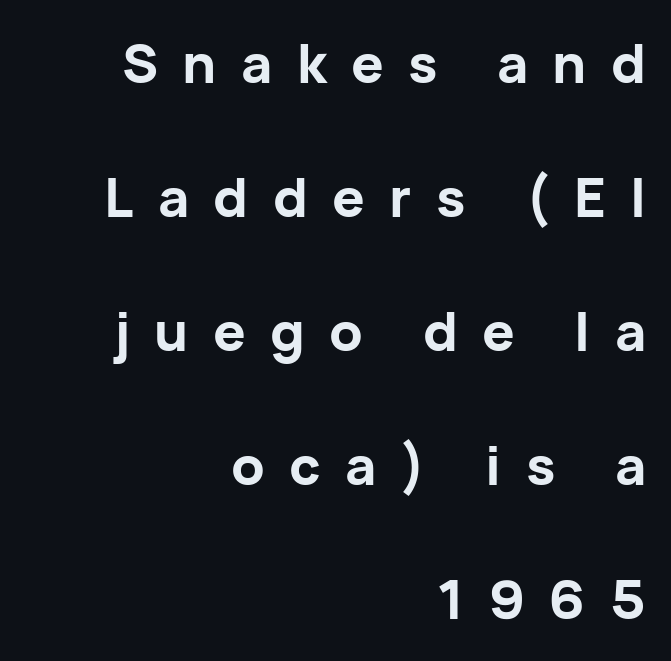
Q: Is the text bold? A: Yes.
Q: Is the text italic (slanted)? A: No, it is upright.
Q: Is the typeface a serif or a sans-serif typeface? A: Sans-serif.
Q: Is the text underlined? A: No.
Q: How is the paragraph aligned? A: Right-aligned.
Q: Is the spacing between letters normal or unusually wide? A: Unusually wide.
Q: Is the spacing between lines tight, normal or loose? A: Loose.
Q: Width (condensed, normal, or wide)? A: Normal.
Q: Stroke contrast? A: Low.
Q: x-height? A: Medium.
Q: Monospaced? A: No.
